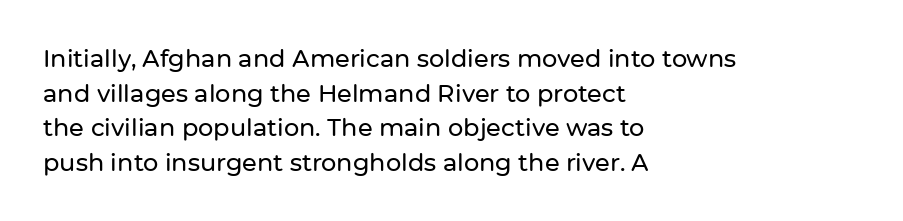
The compositor pushed each line to the left boundary. Compared with typical paragraphs, the rows here are spaced about the same. Here the glyphs are tracked normally, forming tight word shapes. Check the space under the baseline: it is left empty. You can tell it's not italic because the verticals are truly vertical.
